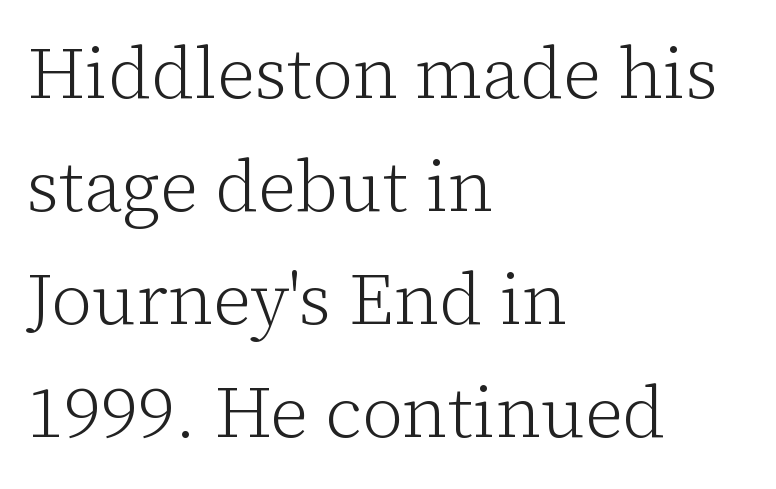
This is the regular roman posture of the typeface. Casual observation: everything's shoved over to the left. Heft: none added — not bold. The block of text has a typical density, with ordinary space between rows.
